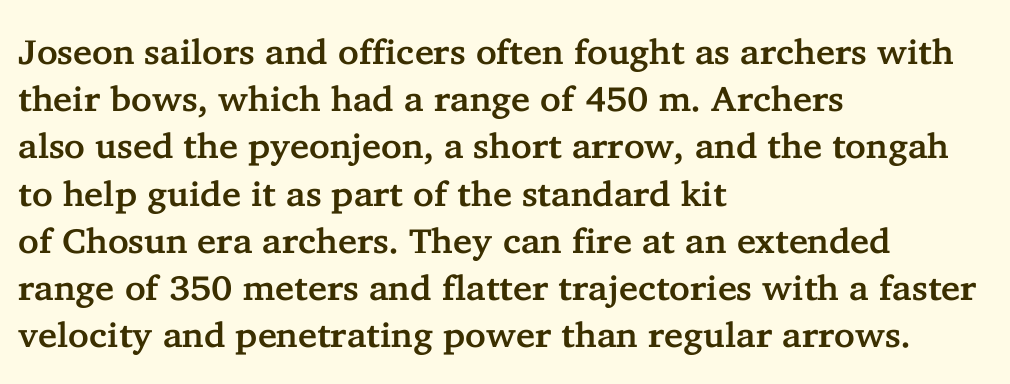
{"serif": "yes", "italic": "no", "width": "normal", "stroke_contrast": "low", "x_height": "medium", "monospaced": "no", "underline": "no", "align": "left", "line_spacing": "normal", "line_spacing_ratio": 1.35, "letter_spacing": "normal", "letter_spacing_em": 0.0, "glyph_px": 35}
